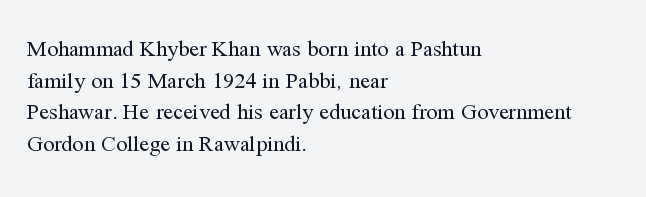
{"italic": "no", "bold": "no", "underline": "no", "align": "left", "line_spacing": "normal", "line_spacing_ratio": 1.44, "letter_spacing": "normal", "letter_spacing_em": 0.0, "glyph_px": 22}
